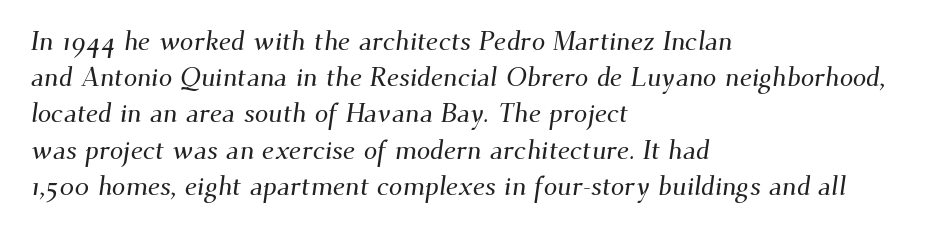
Is the block centered? No — it sits flush against the left margin. Regular leading. Any mark beneath the type? The region is blank. Between one letter and the next there's only the usual sliver of space.
